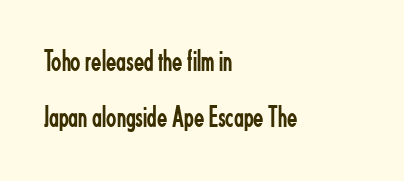
The letters stand upright; this is a roman face. Is the stroke heavy? The answer is a plain regular-or-lighter. Only glyphs here, with clear space below each row. Do the characters align in a grid? No, the font is proportional. Nothing unusual about the tracking: characters are spaced as the font intends. This sample is left-justified, so line endings fall wherever the words run out.
